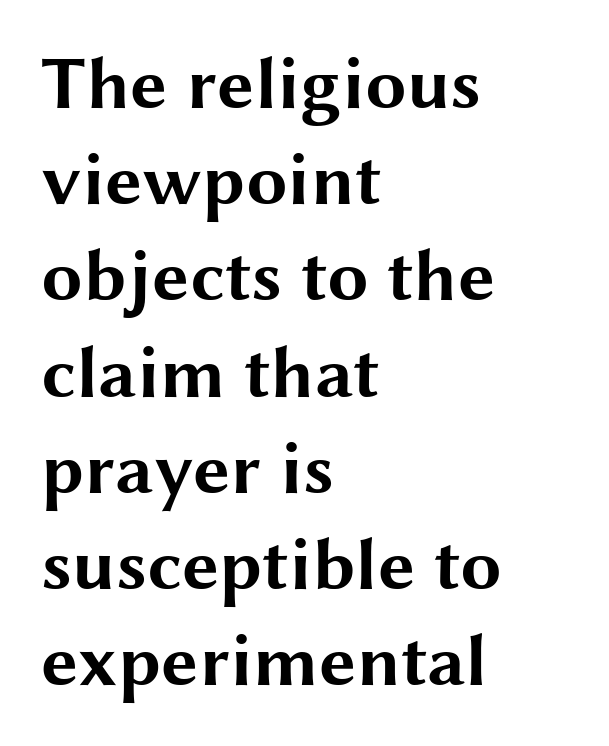
Q: Is the text bold? A: Yes.
Q: Is the text italic (slanted)? A: No, it is upright.
Q: Is the typeface a serif or a sans-serif typeface? A: Sans-serif.
Q: Is the text underlined? A: No.
Q: How is the paragraph aligned? A: Left-aligned.
Q: Is the spacing between letters normal or unusually wide? A: Normal.
Q: Is the spacing between lines tight, normal or loose? A: Normal.
Q: Width (condensed, normal, or wide)? A: Wide.
Q: Stroke contrast? A: Medium.
Q: x-height? A: Medium.
Q: Monospaced? A: No.
